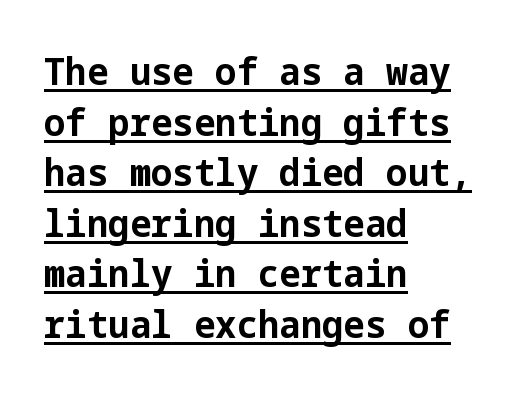
The image shows 38 px bold sans-serif type, upright; set left-aligned, normal line spacing (1.33x), normal letter spacing, underlined; low stroke contrast and a medium x-height.
